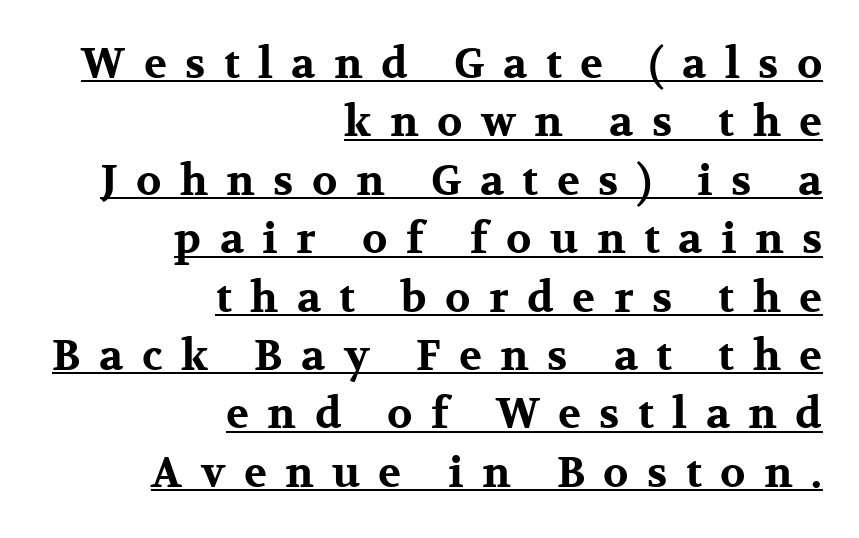
The image shows 42 px bold, wide serif type, upright; set right-aligned, normal line spacing (1.39x), unusually wide letter spacing (+0.44 em), underlined; medium stroke contrast and a medium x-height.
